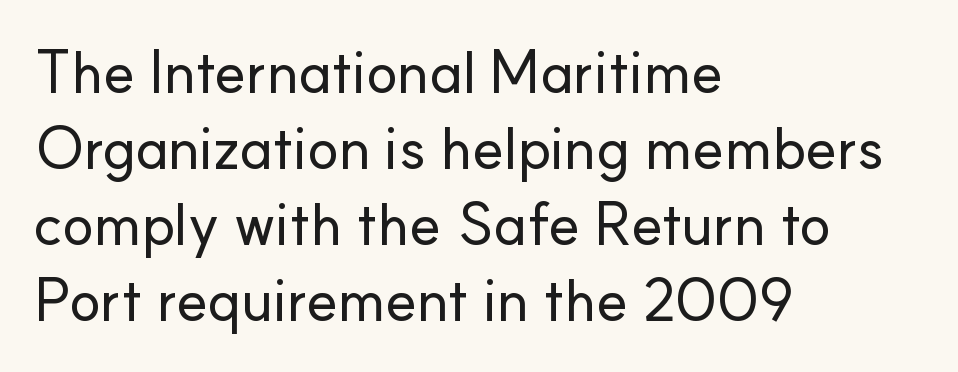
The type family on display is of the sans-serif kind. This sample is left-justified, so line endings fall wherever the words run out. Whoever set this chose a conventional vertical rhythm. These lines are rendered in a variable-pitch font. Check under the words: just untouched page. It's the straight-up-and-down kind of type.
